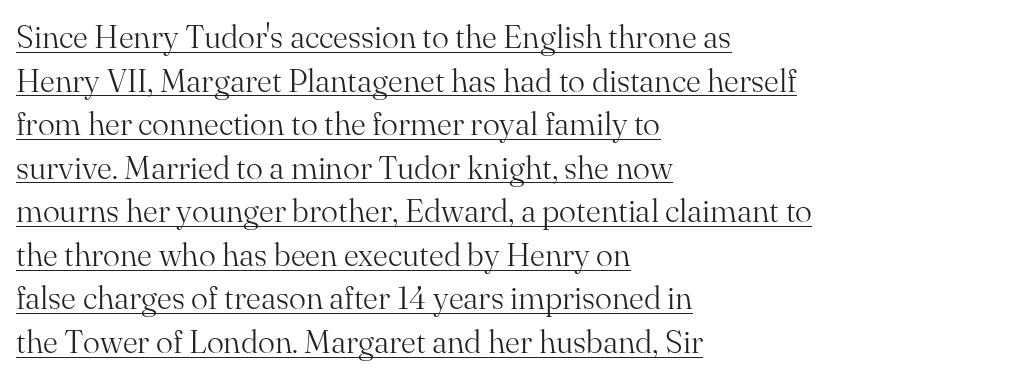
The image shows 32 px light serif type, upright; set left-aligned, normal line spacing (1.36x), normal letter spacing, underlined; medium stroke contrast and a small x-height.
